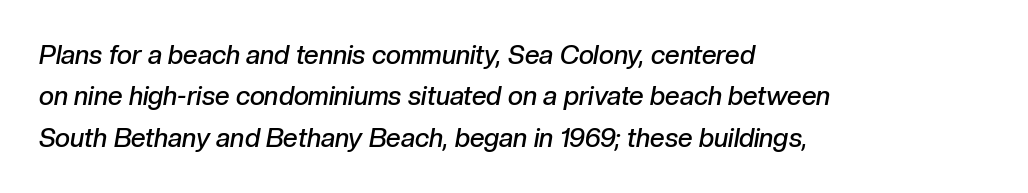
Q: Is the text bold? A: Semi-bold.
Q: Is the text italic (slanted)? A: Yes, it leans right by about 10 degrees.
Q: Is the text underlined? A: No.
Q: How is the paragraph aligned? A: Left-aligned.
Q: Is the spacing between letters normal or unusually wide? A: Normal.
Q: Is the spacing between lines tight, normal or loose? A: Normal.
